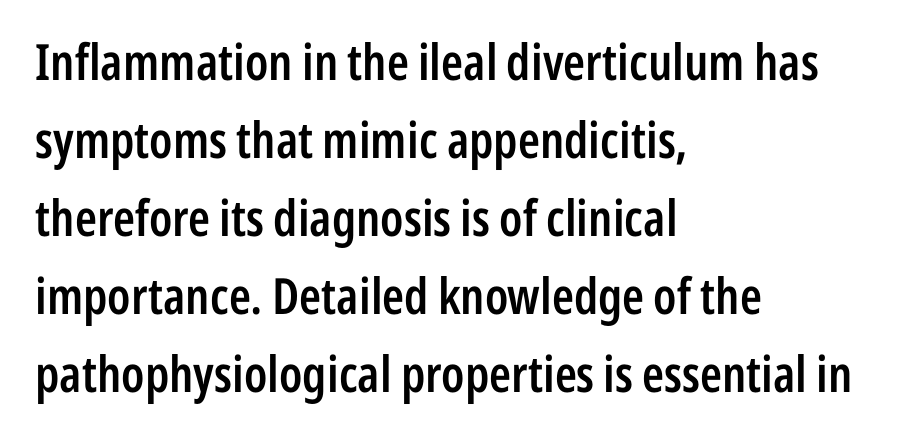
The face used here is proportionally spaced, like ordinary book or web type. Are there feet on the stems? There aren't — it's a sans. Letters rest on an invisible, unmarked baseline. Notice how descenders clear the ascenders below comfortably — that's standard leading. In terms of weight, the rendering is demibold, just under bold. Spacing between characters is what you'd get straight out of the box.
